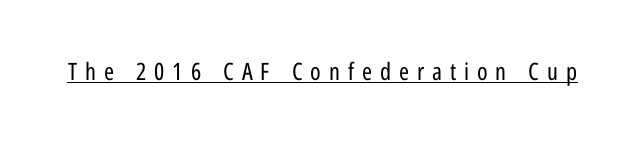
The image shows 24 px text type, upright; set unusually wide letter spacing (+0.33 em), underlined.
